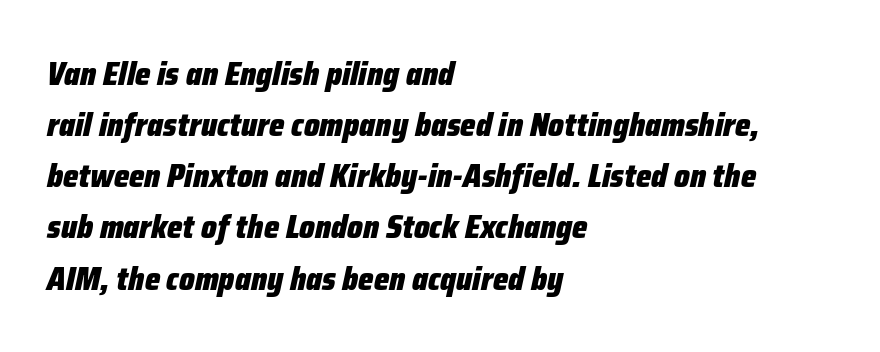
Q: Is the text bold? A: Yes.
Q: Is the text italic (slanted)? A: Yes, it leans right by about 12 degrees.
Q: Is the text underlined? A: No.
Q: How is the paragraph aligned? A: Left-aligned.
Q: Is the spacing between letters normal or unusually wide? A: Normal.
Q: Is the spacing between lines tight, normal or loose? A: Normal.
Q: Width (condensed, normal, or wide)? A: Condensed.
Q: Stroke contrast? A: Low.
Q: x-height? A: Medium.
Q: Monospaced? A: No.
